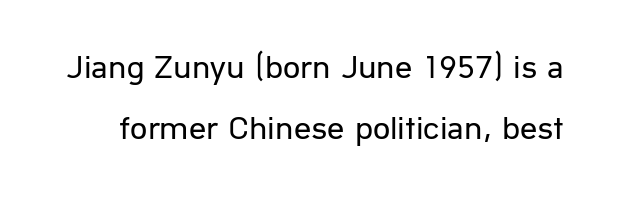
The image shows 34 px regular-weight sans-serif type, upright; set line spacing 1.78x, normal letter spacing, not underlined; low stroke contrast and a medium x-height.
